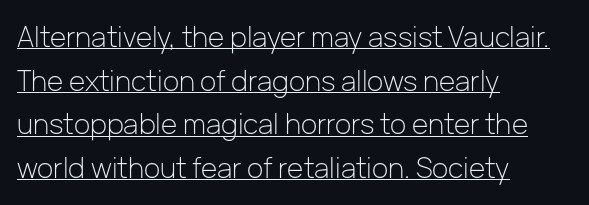
Q: Is the text bold? A: No.
Q: Is the text italic (slanted)? A: No, it is upright.
Q: Is the typeface a serif or a sans-serif typeface? A: Sans-serif.
Q: Is the text underlined? A: Yes.
Q: How is the paragraph aligned? A: Left-aligned.
Q: Is the spacing between letters normal or unusually wide? A: Normal.
Q: Is the spacing between lines tight, normal or loose? A: Normal.
Q: Width (condensed, normal, or wide)? A: Normal.
Q: Stroke contrast? A: Low.
Q: x-height? A: Medium.
Q: Monospaced? A: No.
